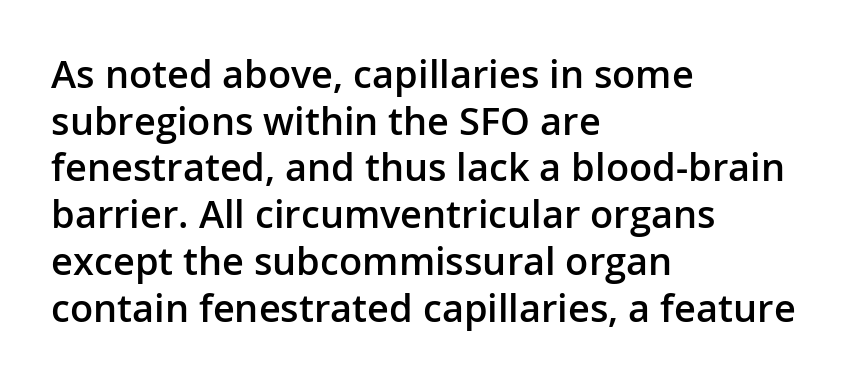
{"serif": "no", "italic": "no", "bold": "semi", "weight": "semibold", "width": "normal", "stroke_contrast": "low", "x_height": "medium", "monospaced": "no", "underline": "no", "align": "left", "line_spacing_ratio": 1.23, "letter_spacing": "normal", "letter_spacing_em": 0.0, "glyph_px": 38}
